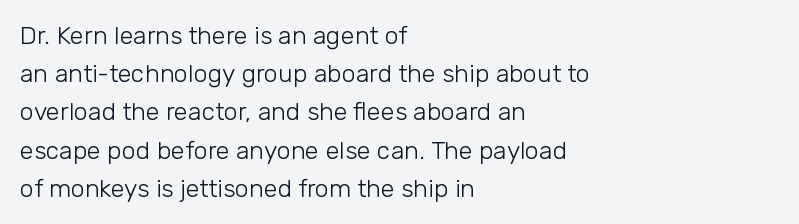
Q: Is the text bold? A: No.
Q: Is the text italic (slanted)? A: No, it is upright.
Q: Is the text underlined? A: No.
Q: How is the paragraph aligned? A: Left-aligned.
Q: Is the spacing between letters normal or unusually wide? A: Normal.
Q: Is the spacing between lines tight, normal or loose? A: Normal.
